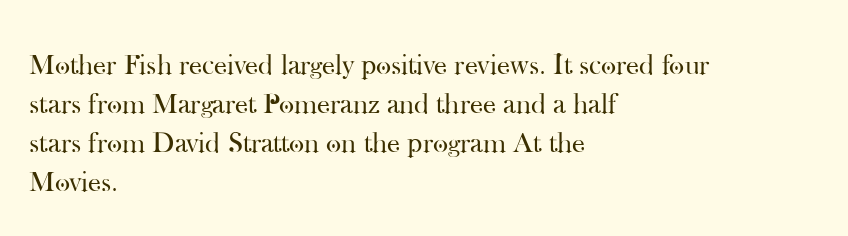
The image shows 29 px regular-weight serif type, upright; set left-aligned, normal line spacing (1.34x), normal letter spacing, not underlined; high stroke contrast and a small x-height.
